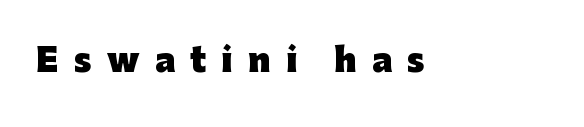
{"serif": "no", "italic": "no", "bold": "yes", "weight": "heavy", "width": "normal", "stroke_contrast": "low", "x_height": "medium", "monospaced": "no", "underline": "no", "letter_spacing": "wide", "letter_spacing_em": 0.48, "glyph_px": 32}
